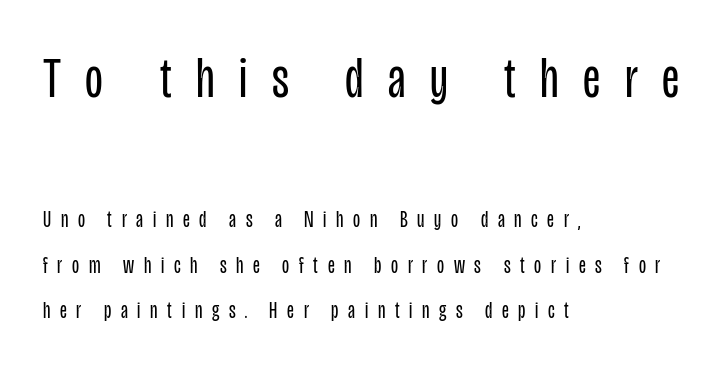
{"serif": "no", "italic": "no", "bold": "no", "weight": "regular", "width": "condensed", "stroke_contrast": "low", "x_height": "large", "monospaced": "no", "underline": "no", "align": "left", "line_spacing": "loose", "line_spacing_ratio": 1.99, "letter_spacing": "wide", "letter_spacing_em": 0.42, "larger_block": "first", "size_ratio": 2.52, "glyph_px": 58}
